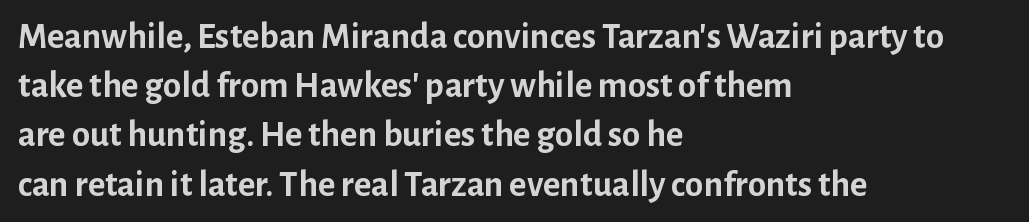
The image shows 37 px semibold sans-serif type, upright; set left-aligned, normal line spacing (1.33x), normal letter spacing, not underlined; low stroke contrast and a medium x-height.
